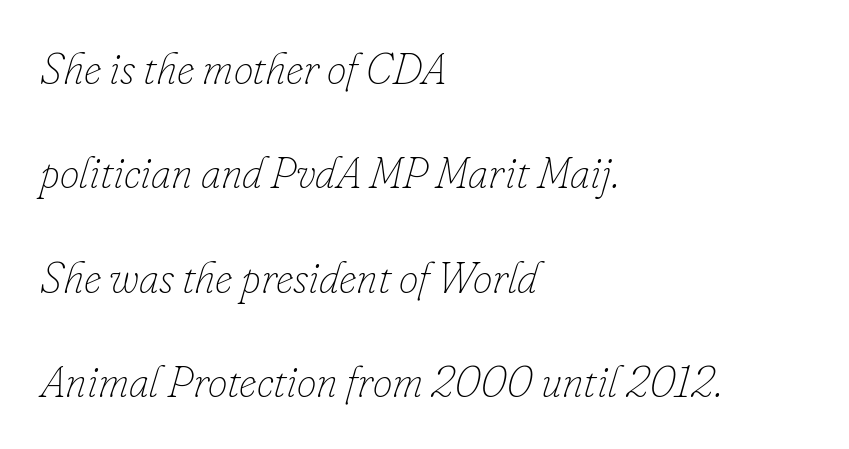
Q: Is the text bold? A: No.
Q: Is the text italic (slanted)? A: Yes, it leans right by about 16 degrees.
Q: Is the text underlined? A: No.
Q: How is the paragraph aligned? A: Left-aligned.
Q: Is the spacing between letters normal or unusually wide? A: Normal.
Q: Is the spacing between lines tight, normal or loose? A: Loose.
Q: Width (condensed, normal, or wide)? A: Normal.
Q: Stroke contrast? A: Low.
Q: x-height? A: Small.
Q: Monospaced? A: No.
